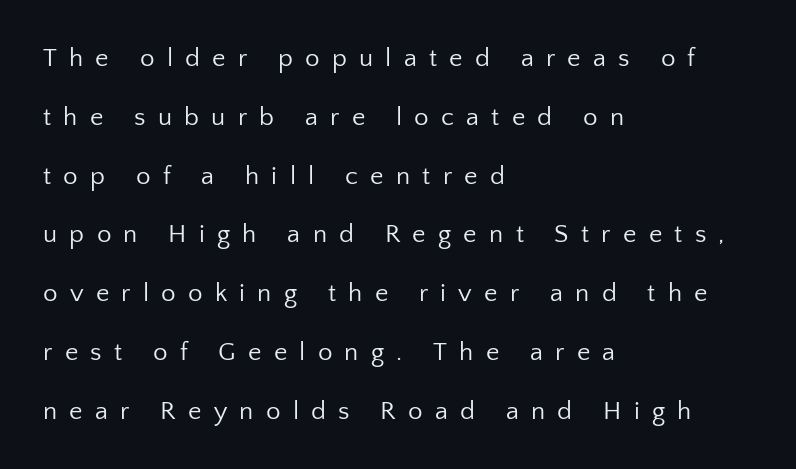
Heft: none added — not bold. The typography opts for an upright posture over an oblique one. Glance below the letters and you will spot only blank space. The horizontal fit of the characters is loose and conspicuously gappy.
